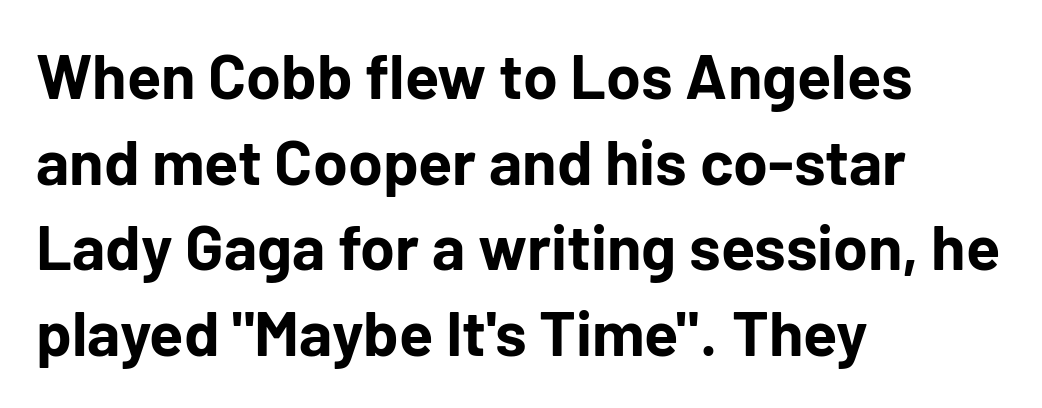
The letters advance in unequal steps, a hallmark of proportional type. The horizontal fit of the characters is conventional and even. Caption: multi-line text, flush left, ragged right. Ordinary non-slanted type is in use. In terms of leading, this rendering sits right in the middle. Nope, no serifs anywhere on these letters.
